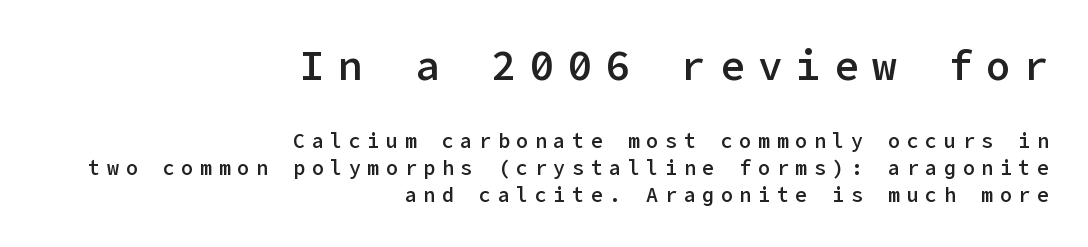
{"serif": "no", "italic": "no", "bold": "semi", "weight": "semibold", "width": "normal", "stroke_contrast": "low", "x_height": "medium", "underline": "no", "align": "right", "line_spacing": "normal", "line_spacing_ratio": 1.36, "letter_spacing": "wide", "letter_spacing_em": 0.33, "larger_block": "first", "size_ratio": 2.05, "glyph_px": 41}
